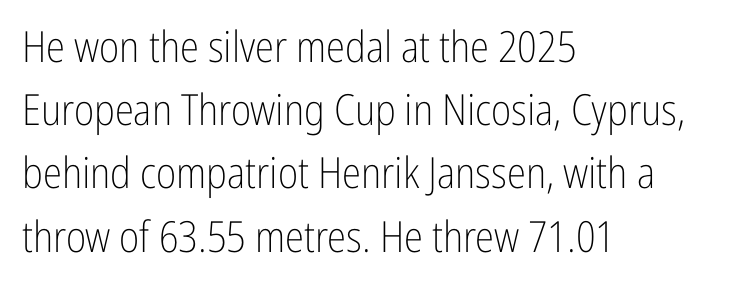
Q: Is the text bold? A: No.
Q: Is the text italic (slanted)? A: No, it is upright.
Q: Is the typeface a serif or a sans-serif typeface? A: Sans-serif.
Q: Is the text underlined? A: No.
Q: How is the paragraph aligned? A: Left-aligned.
Q: Is the spacing between letters normal or unusually wide? A: Normal.
Q: Is the spacing between lines tight, normal or loose? A: Normal.
Q: Width (condensed, normal, or wide)? A: Condensed.
Q: Stroke contrast? A: Low.
Q: x-height? A: Medium.
Q: Monospaced? A: No.
